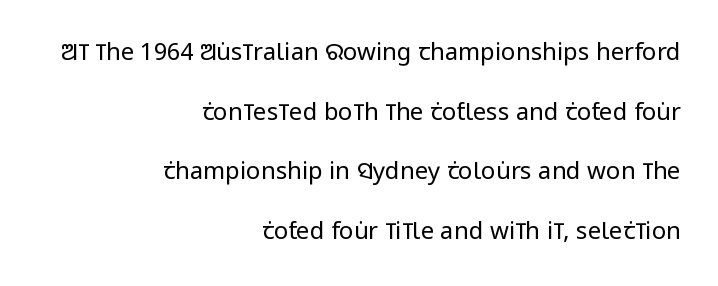
These lines were composed using upright roman letters. The typeface has the unassuming heft of standard copy or less. Compared with a flush-left layout, this one pins lines to the opposite, right side. Leading is clearly above the norm, producing a sparse column. Words appear dense and cohesive because spacing is normal.
